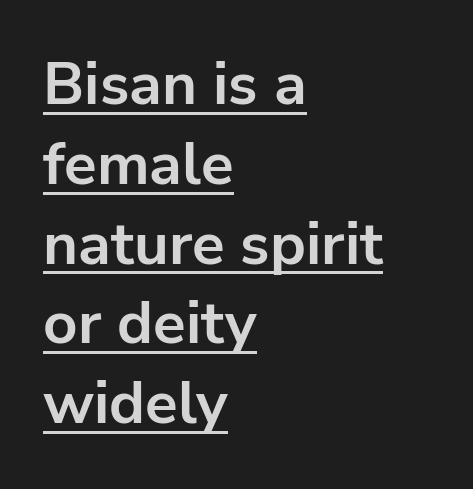
The image shows 60 px bold sans-serif type, upright; set left-aligned, normal line spacing (1.33x), normal letter spacing, underlined; low stroke contrast and a medium x-height.
